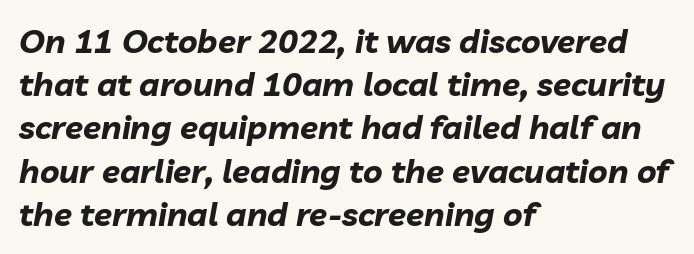
{"italic": "yes", "lean": "right", "slant_degrees": 10, "bold": "yes", "weight": "bold", "width": "normal", "stroke_contrast": "low", "x_height": "medium", "monospaced": "no", "underline": "no", "align": "left", "line_spacing": "normal", "line_spacing_ratio": 1.31, "letter_spacing": "normal", "letter_spacing_em": 0.0, "glyph_px": 33}
